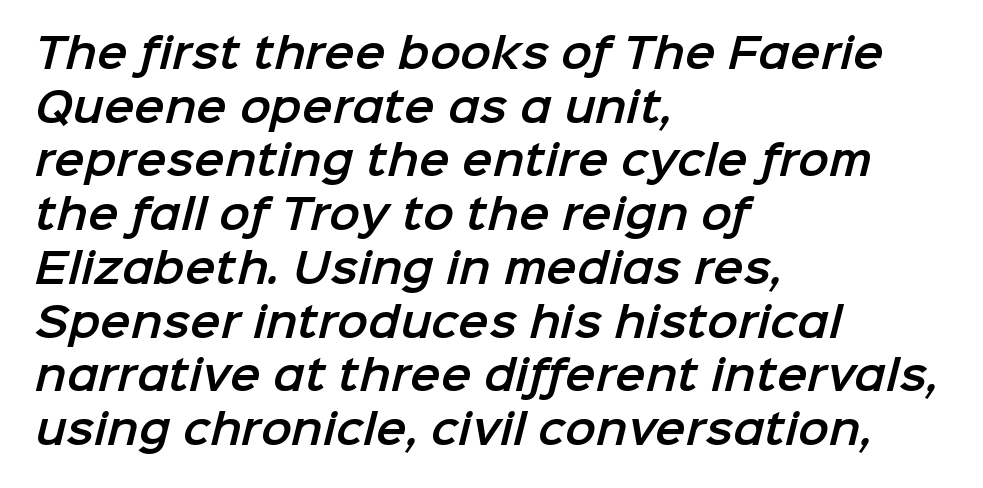
Q: Is the typeface a serif or a sans-serif typeface? A: Sans-serif.
Q: Is the text underlined? A: No.
Q: How is the paragraph aligned? A: Left-aligned.
Q: Is the spacing between letters normal or unusually wide? A: Normal.
Q: Is the spacing between lines tight, normal or loose? A: Normal.
Q: Width (condensed, normal, or wide)? A: Normal.
Q: Stroke contrast? A: Low.
Q: x-height? A: Medium.
Q: Monospaced? A: No.
